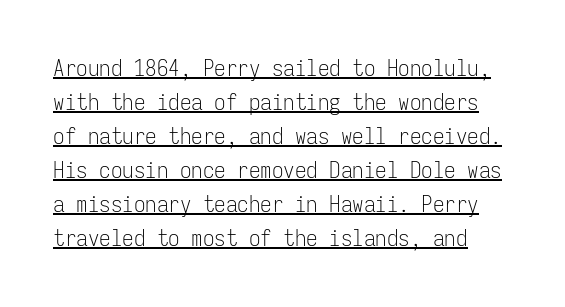
You could call the tracking neutral — neither tight nor loose. Notice how descenders clear the ascenders below comfortably — that's standard leading. Descenders here cross a horizontal rule under the line. Vertical stems look standard width or narrower in stroke. If you drew a line through each stem, it would be perfectly vertical.
